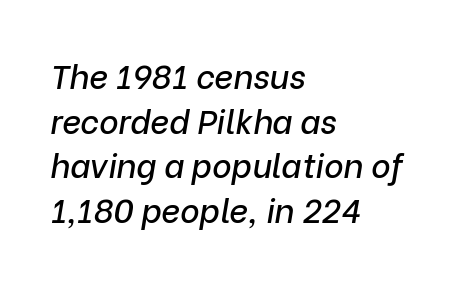
{"italic": "yes", "lean": "right", "slant_degrees": 9, "width": "normal", "stroke_contrast": "low", "x_height": "medium", "monospaced": "no", "underline": "no", "align": "left", "line_spacing": "normal", "line_spacing_ratio": 1.35, "letter_spacing": "normal", "letter_spacing_em": 0.0, "glyph_px": 33}
